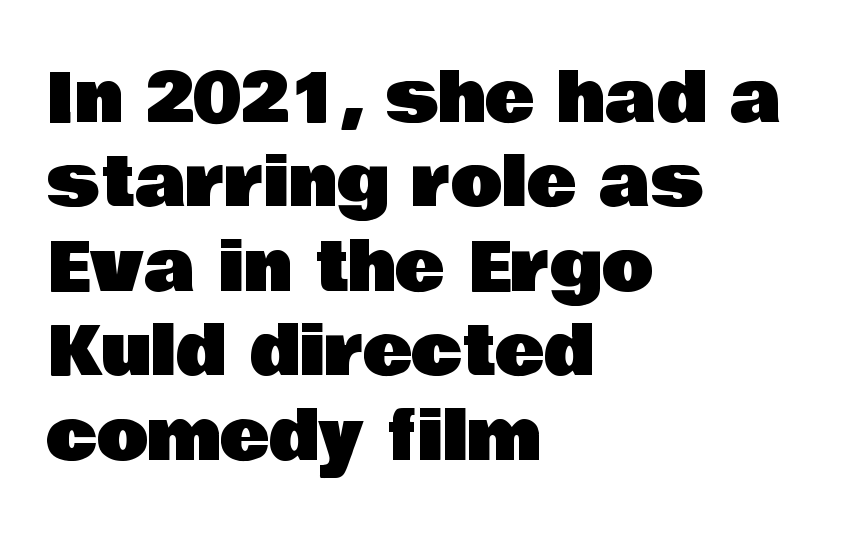
{"serif": "no", "italic": "no", "width": "normal", "stroke_contrast": "low", "x_height": "large", "monospaced": "no", "underline": "no", "align": "left", "line_spacing": "normal", "line_spacing_ratio": 1.26, "letter_spacing": "normal", "letter_spacing_em": 0.0, "glyph_px": 67}
